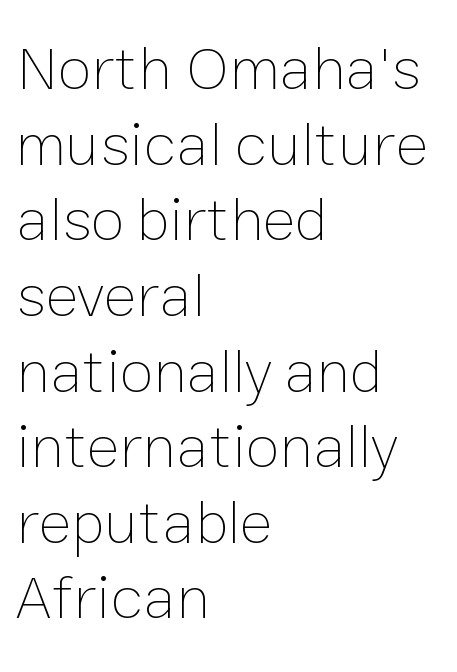
The image shows 62 px thin type, upright; set left-aligned, line spacing 1.22x, normal letter spacing, not underlined; low stroke contrast and a medium x-height.
